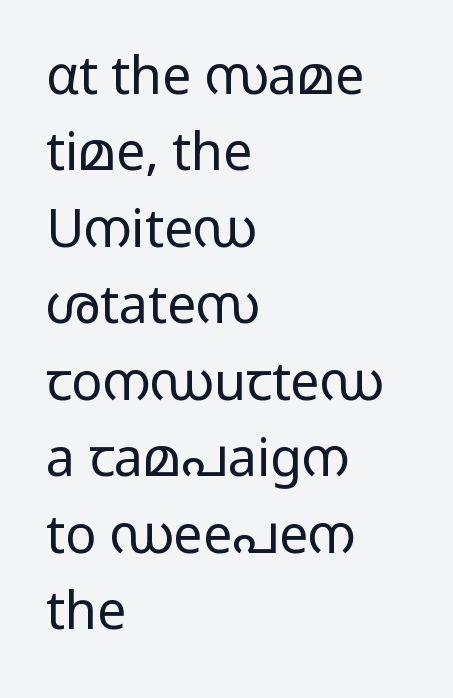
This sample has the flowing, uneven cadence of proportional lettering. This reads as an unemphasized weight, regular at the heaviest. The typeface chosen for these lines omits serifs. Anything drawn beneath the words? Only blank space. These lines were composed using upright roman letters.
